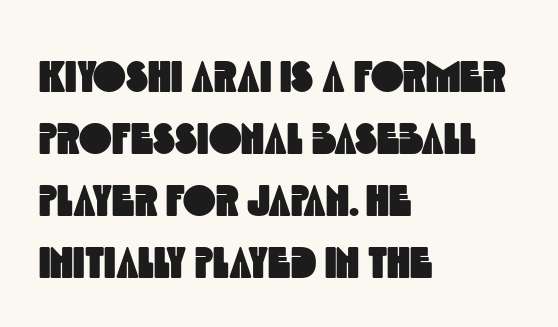
Is this a sans? Yes — the strokes have no serifs. This rendering features lettering with no underline. Every row of glyphs begins at an identical x-position on the left. The passage shown has conventional tracking throughout.
